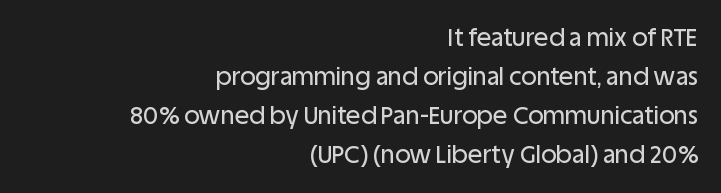
Q: Is the text italic (slanted)? A: No, it is upright.
Q: Is the text underlined? A: No.
Q: How is the paragraph aligned? A: Right-aligned.
Q: Is the spacing between letters normal or unusually wide? A: Normal.
Q: Is the spacing between lines tight, normal or loose? A: Normal.
